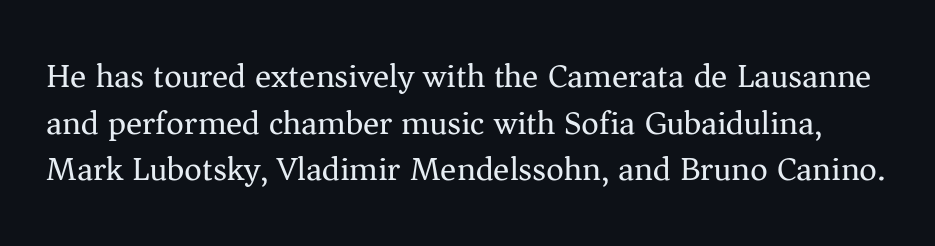
Is there much room between lines? A standard amount, neither cramped nor airy. If you drew a line through each stem, it would be perfectly vertical. Caption: face not bold, strokes unweighted. Spacing verdict: proportional, widths tailored to each character.
